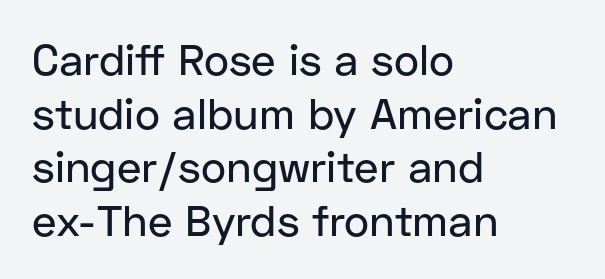
Q: Is the text italic (slanted)? A: No, it is upright.
Q: Is the typeface a serif or a sans-serif typeface? A: Sans-serif.
Q: Is the text underlined? A: No.
Q: How is the paragraph aligned? A: Left-aligned.
Q: Is the spacing between letters normal or unusually wide? A: Normal.
Q: Is the spacing between lines tight, normal or loose? A: Normal.
Q: Width (condensed, normal, or wide)? A: Normal.
Q: Stroke contrast? A: Low.
Q: x-height? A: Medium.
Q: Monospaced? A: No.
